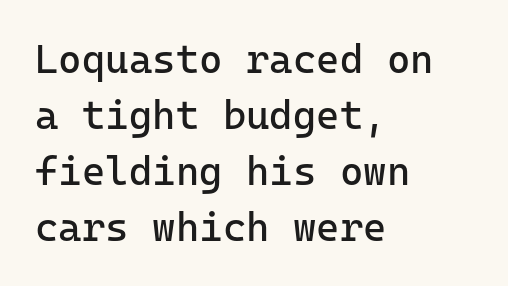
The image shows 40 px regular-weight sans-serif type, upright, monospaced; set left-aligned, normal line spacing (1.4x), normal letter spacing, not underlined; low stroke contrast and a medium x-height.
